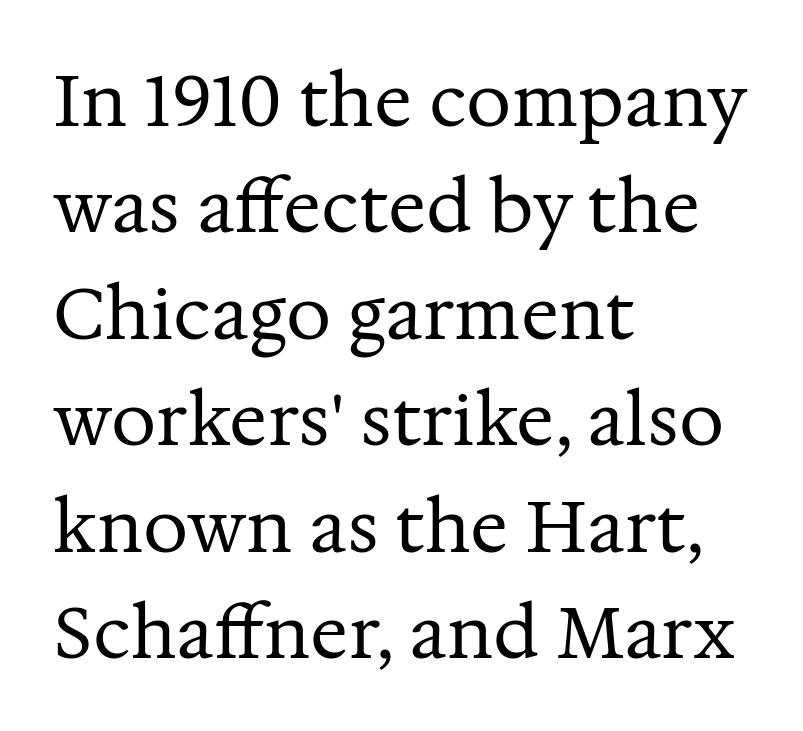
The image shows 71 px regular-weight serif type, upright; set left-aligned, normal line spacing (1.5x), normal letter spacing, not underlined; medium stroke contrast and a medium x-height.
